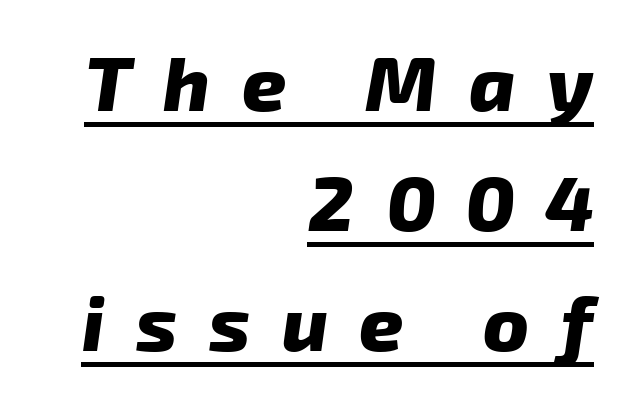
{"serif": "no", "bold": "yes", "weight": "heavy", "width": "normal", "stroke_contrast": "low", "x_height": "medium", "monospaced": "no", "underline": "yes", "align": "right", "line_spacing": "normal", "line_spacing_ratio": 1.56, "letter_spacing": "wide", "letter_spacing_em": 0.41, "glyph_px": 77}
